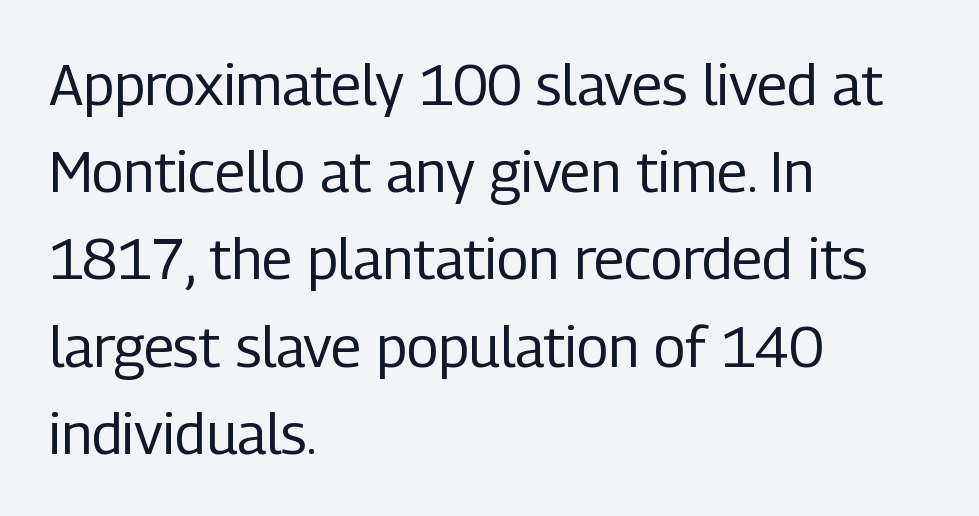
The area under the type is left untouched. Examine the stroke ends and you'll find no serifs. Stems and bowls with no extra thickness — not bold. The line texture is even and compact thanks to regular tracking. Compared with a centered layout, this one pins lines to the left instead.
